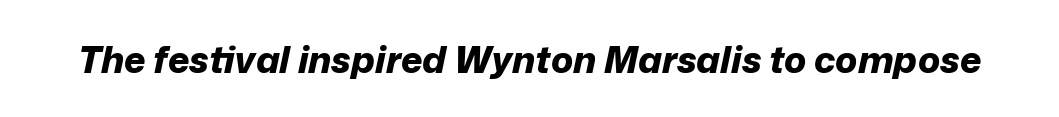
The image shows 37 px bold type, italic (leaning right); set normal letter spacing, not underlined; low stroke contrast and a medium x-height.
